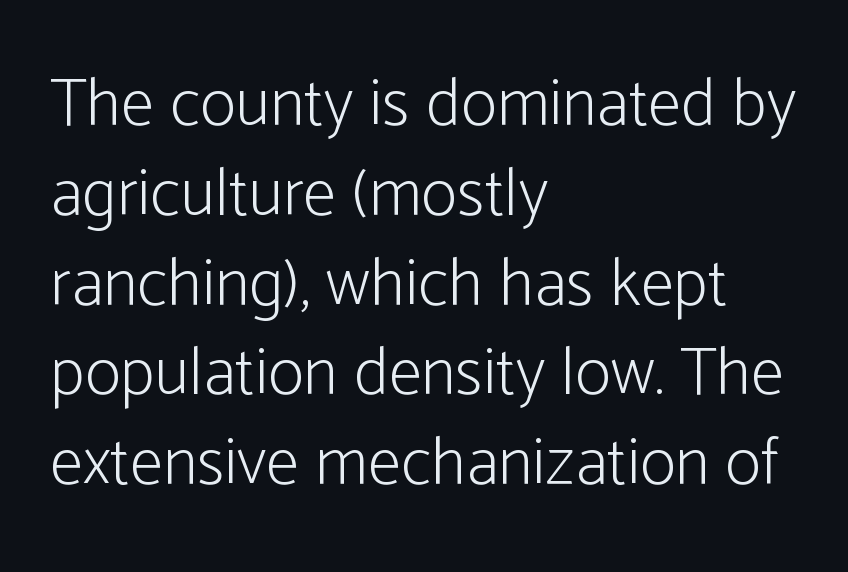
Q: Is the text bold? A: No.
Q: Is the text italic (slanted)? A: No, it is upright.
Q: Is the typeface a serif or a sans-serif typeface? A: Sans-serif.
Q: Is the text underlined? A: No.
Q: How is the paragraph aligned? A: Left-aligned.
Q: Is the spacing between letters normal or unusually wide? A: Normal.
Q: Is the spacing between lines tight, normal or loose? A: Normal.
Q: Width (condensed, normal, or wide)? A: Condensed.
Q: Stroke contrast? A: Low.
Q: x-height? A: Medium.
Q: Monospaced? A: No.
